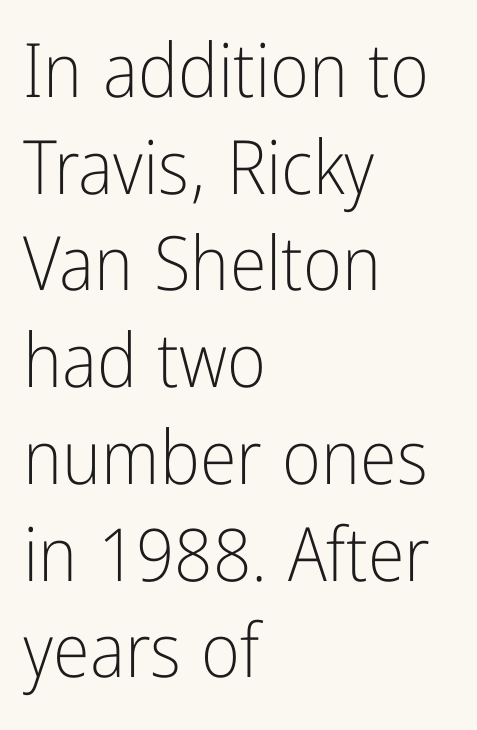
{"serif": "no", "italic": "no", "bold": "no", "weight": "light", "width": "condensed", "stroke_contrast": "low", "x_height": "medium", "monospaced": "no", "underline": "no", "align": "left", "line_spacing": "normal", "line_spacing_ratio": 1.29, "letter_spacing": "normal", "letter_spacing_em": 0.0, "glyph_px": 75}
